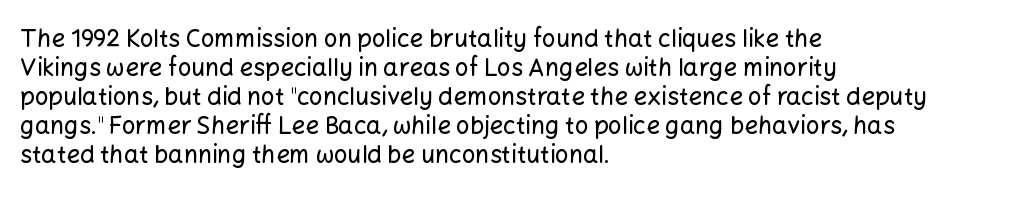
{"italic": "no", "underline": "no", "align": "left", "line_spacing_ratio": 1.21, "letter_spacing": "normal", "letter_spacing_em": 0.0, "glyph_px": 24}
